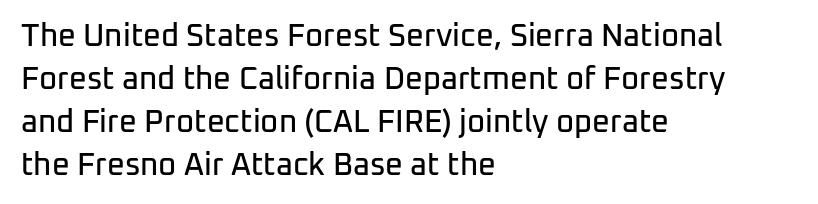
The image shows 31 px sans-serif type, upright; set left-aligned, normal line spacing (1.39x), normal letter spacing, not underlined; low stroke contrast and a medium x-height.
